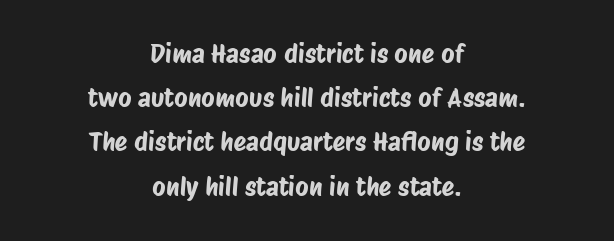
The image shows 26 px text type; set centered, normal line spacing (1.7x), normal letter spacing, not underlined.
